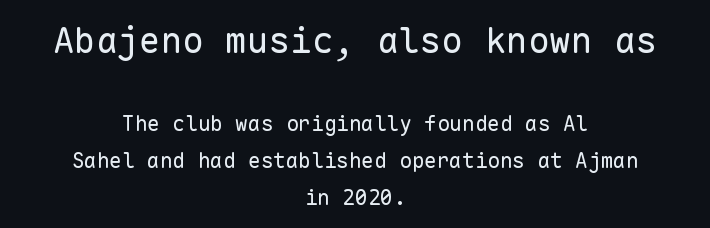
Q: Is the text bold? A: No.
Q: Is the text italic (slanted)? A: No, it is upright.
Q: Is the typeface a serif or a sans-serif typeface? A: Sans-serif.
Q: Is the text underlined? A: No.
Q: How is the paragraph aligned? A: Centered.
Q: Is the spacing between letters normal or unusually wide? A: Normal.
Q: Which block of text is set in a larger size, the first (top) or the second (bottom)? A: The first (top) one.
Q: Width (condensed, normal, or wide)? A: Normal.
Q: Stroke contrast? A: Low.
Q: x-height? A: Medium.
Q: Monospaced? A: Yes.
